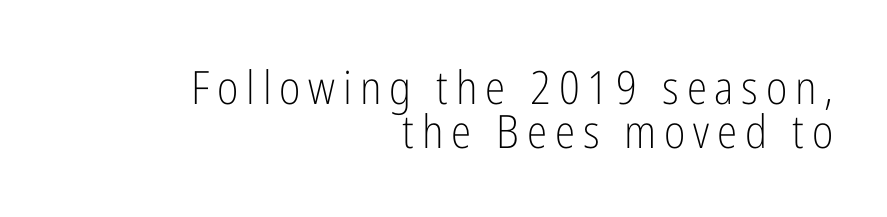
The passage shown is typed in a proportional face where columns would drift. Each stroke keeps to a modest, everyday thickness or less. The designer went with a sans here, leaving each stem footless. The glyphs are unaccompanied by any horizontal stroke below them. One glance says dense: line gaps are narrower than usual.
